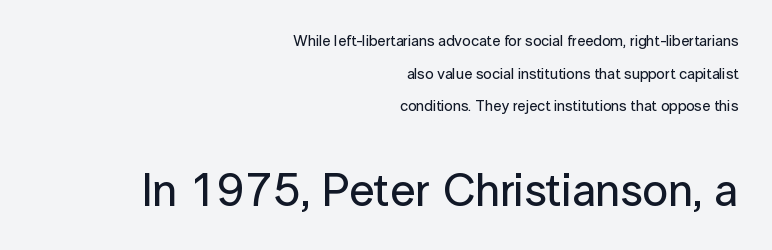
{"serif": "no", "italic": "no", "width": "normal", "stroke_contrast": "low", "x_height": "medium", "monospaced": "no", "underline": "no", "align": "right", "line_spacing": "loose", "line_spacing_ratio": 2.18, "letter_spacing": "normal", "letter_spacing_em": 0.0, "larger_block": "second", "size_ratio": 3.07, "glyph_px": 46}
